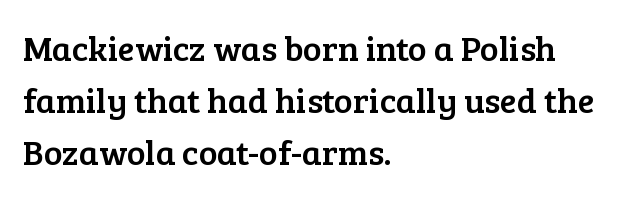
A typesetter would label this face a serif. A typesetter would mark this as roman, not italic. What stands out about the letter spacing? Nothing — it is the standard amount. The gap between lines stays unmarked. How would I describe the line gaps? Plain and ordinary.
